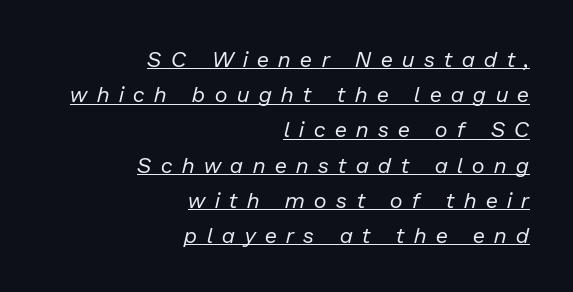
The image shows 22 px text type, italic (leaning right); set right-aligned, normal line spacing (1.6x), unusually wide letter spacing (+0.44 em), underlined.
